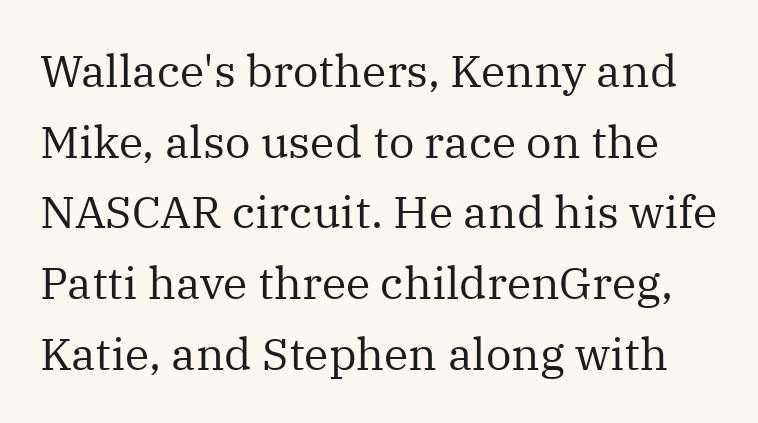
{"serif": "yes", "italic": "no", "bold": "no", "weight": "regular", "width": "normal", "stroke_contrast": "medium", "x_height": "medium", "monospaced": "no", "underline": "no", "line_spacing": "normal", "line_spacing_ratio": 1.57, "letter_spacing": "normal", "letter_spacing_em": 0.0, "glyph_px": 45}
